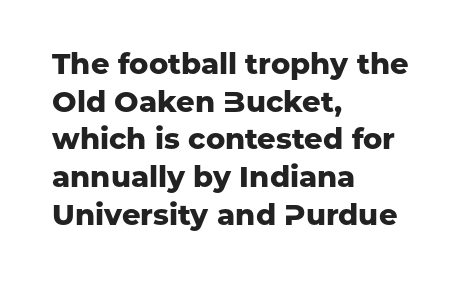
Q: Is the text bold? A: Yes.
Q: Is the text italic (slanted)? A: No, it is upright.
Q: Is the typeface a serif or a sans-serif typeface? A: Sans-serif.
Q: Is the text underlined? A: No.
Q: How is the paragraph aligned? A: Left-aligned.
Q: Is the spacing between letters normal or unusually wide? A: Normal.
Q: Is the spacing between lines tight, normal or loose? A: Normal.
Q: Width (condensed, normal, or wide)? A: Normal.
Q: Stroke contrast? A: Low.
Q: x-height? A: Medium.
Q: Monospaced? A: No.
